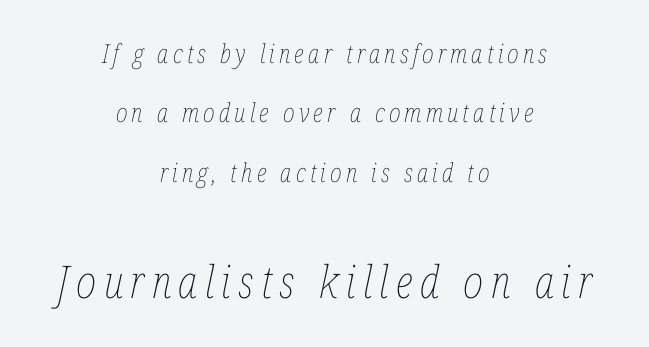
The image shows 45 px thin, condensed type, italic (leaning right); set centered, loose line spacing (2.28x), not underlined; the second (bottom) block is 1.73x larger; low stroke contrast and a medium x-height.
